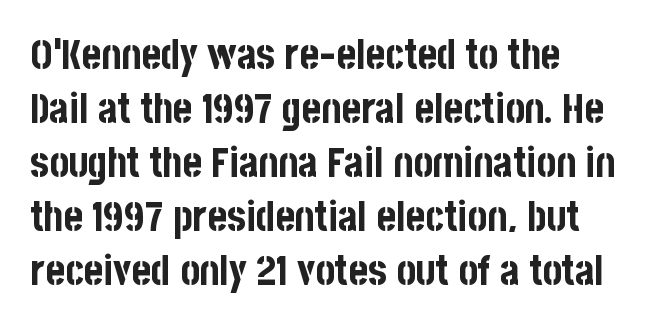
Where is the straight margin? On the left. Varying glyph widths throughout — classic text-font behaviour. The rendering uses a bold face; every stroke is thick and dark. A roman cut, with each character standing at attention.
